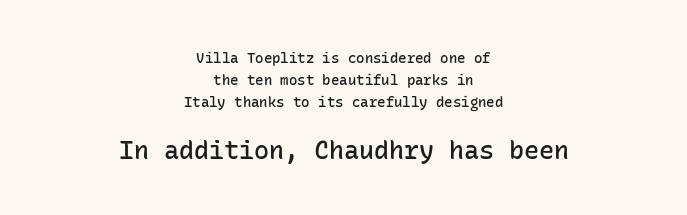
Regular leading. A student would call this center alignment; a typographer would say set centered. The specimen omits any rule beneath the text block's lines. A student would notice the bottom passage is typeset larger than what precedes it. Short note: letters normally spaced. On the weight axis this lands at semibold, roughly 600.
